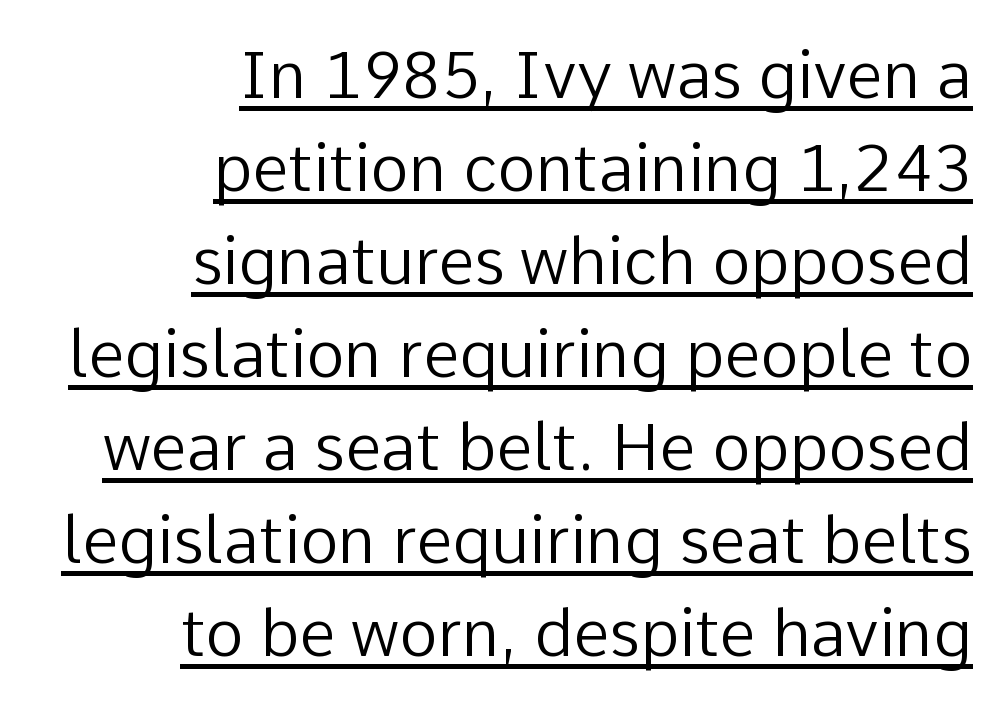
Q: Is the text bold? A: No.
Q: Is the text italic (slanted)? A: No, it is upright.
Q: Is the typeface a serif or a sans-serif typeface? A: Sans-serif.
Q: Is the text underlined? A: Yes.
Q: How is the paragraph aligned? A: Right-aligned.
Q: Is the spacing between letters normal or unusually wide? A: Normal.
Q: Is the spacing between lines tight, normal or loose? A: Normal.
Q: Width (condensed, normal, or wide)? A: Normal.
Q: Stroke contrast? A: Low.
Q: x-height? A: Medium.
Q: Monospaced? A: No.
